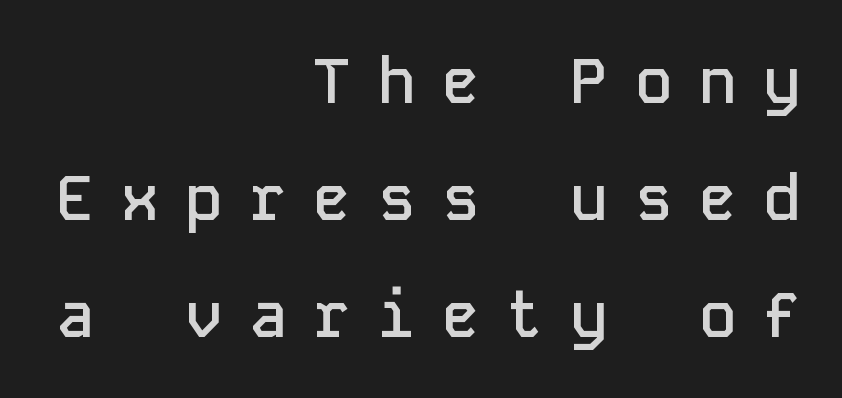
{"serif": "no", "italic": "no", "bold": "semi", "weight": "semibold", "width": "normal", "stroke_contrast": "low", "x_height": "medium", "monospaced": "yes", "underline": "no", "align": "right", "line_spacing_ratio": 1.86, "letter_spacing": "wide", "letter_spacing_em": 0.42, "glyph_px": 63}
